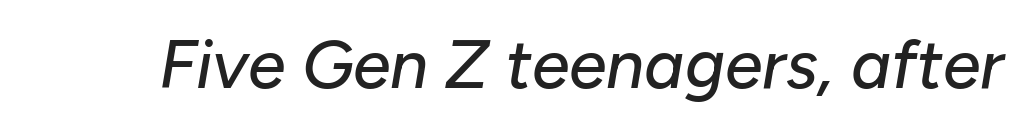
The image shows 68 px text type, italic (leaning right); set normal letter spacing, not underlined; low stroke contrast and a medium x-height.
